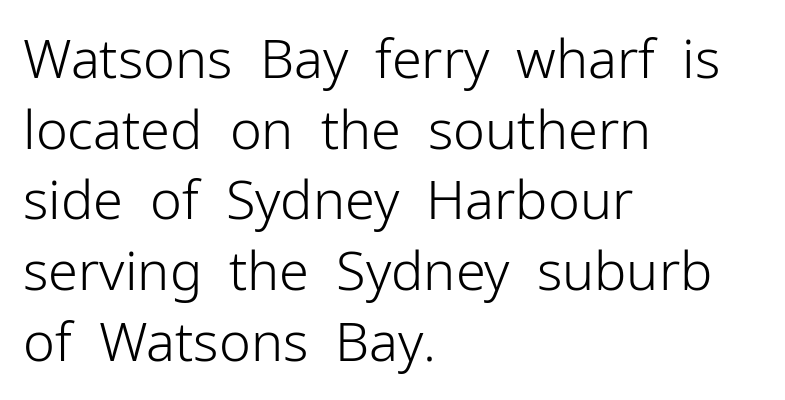
The image shows 54 px light sans-serif type, upright; set left-aligned, normal line spacing (1.31x), normal letter spacing, not underlined; low stroke contrast and a medium x-height.
